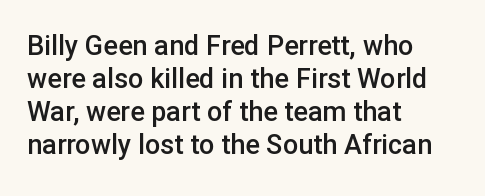
{"italic": "no", "bold": "semi", "underline": "no", "align": "left", "line_spacing_ratio": 1.22, "letter_spacing": "normal", "letter_spacing_em": 0.0, "glyph_px": 27}
